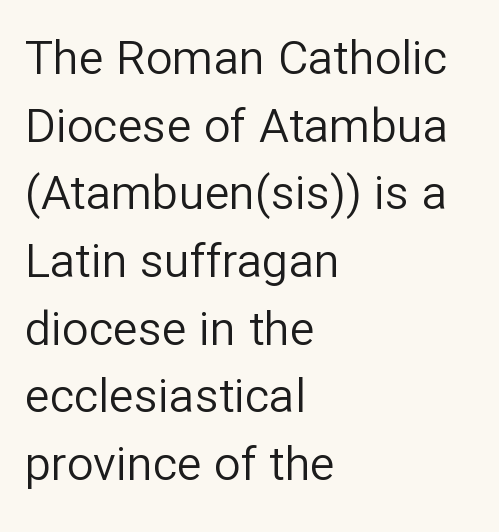
Counters stay open thanks to moderate or lighter strokes. Where is the straight margin? On the left. Descenders are the only things crossing below the line. The passage shown is typeset with a sans-serif family. A typesetter would call this zero additional tracking.
